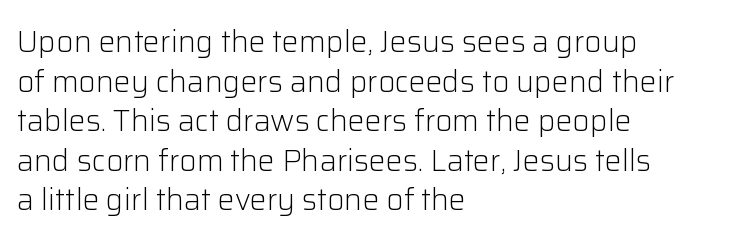
{"serif": "no", "italic": "no", "bold": "no", "weight": "light", "width": "normal", "stroke_contrast": "low", "x_height": "medium", "monospaced": "no", "underline": "no", "align": "left", "line_spacing": "normal", "line_spacing_ratio": 1.32, "letter_spacing": "normal", "letter_spacing_em": 0.0, "glyph_px": 30}
